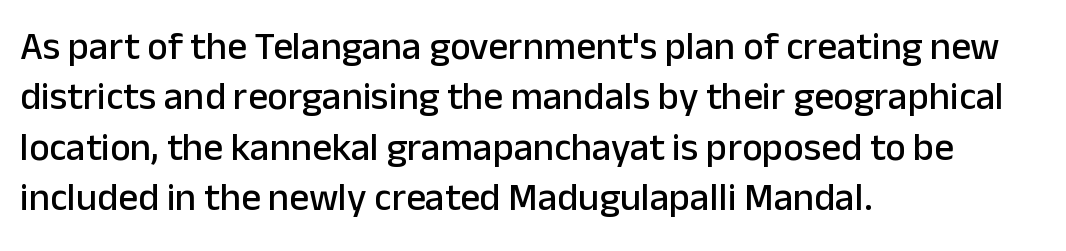
The passage shown is not underscored anywhere. These lines are rendered in a variable-pitch font. Letterform terminals end flat and unadorned throughout the passage. Line beginnings align vertically; line endings do not. You could call the tracking neutral — neither tight nor loose.
